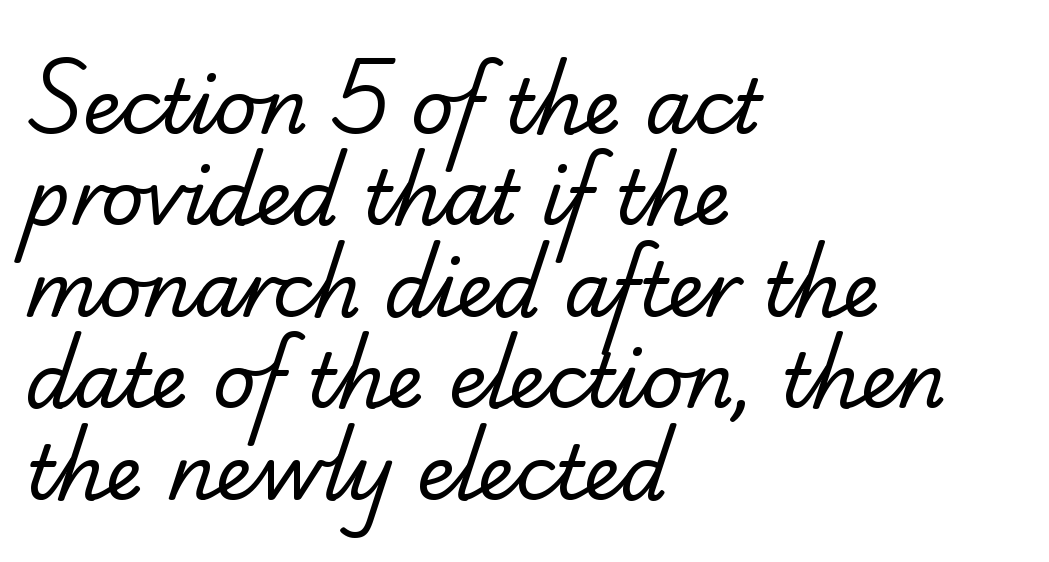
The image shows 75 px regular-weight serif type; set left-aligned, line spacing 1.22x, normal letter spacing, not underlined; low stroke contrast and a small x-height.
